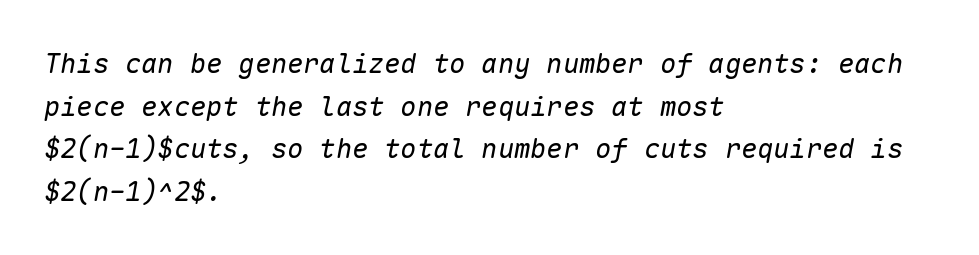
Q: Is the text bold? A: No.
Q: Is the text italic (slanted)? A: Yes, it leans right by about 10 degrees.
Q: Is the text underlined? A: No.
Q: How is the paragraph aligned? A: Left-aligned.
Q: Is the spacing between letters normal or unusually wide? A: Normal.
Q: Is the spacing between lines tight, normal or loose? A: Normal.
